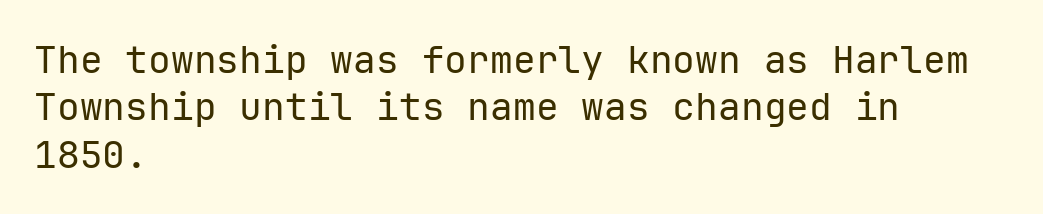
Q: Is the text bold? A: No.
Q: Is the text italic (slanted)? A: No, it is upright.
Q: Is the typeface a serif or a sans-serif typeface? A: Sans-serif.
Q: Is the text underlined? A: No.
Q: How is the paragraph aligned? A: Left-aligned.
Q: Is the spacing between letters normal or unusually wide? A: Normal.
Q: Is the spacing between lines tight, normal or loose? A: Normal.
Q: Width (condensed, normal, or wide)? A: Normal.
Q: Stroke contrast? A: Low.
Q: x-height? A: Medium.
Q: Monospaced? A: Yes.
